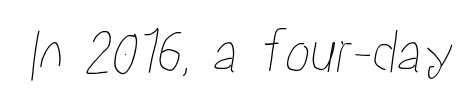
The image shows 64 px condensed type; set normal letter spacing, not underlined; low stroke contrast and a medium x-height.
